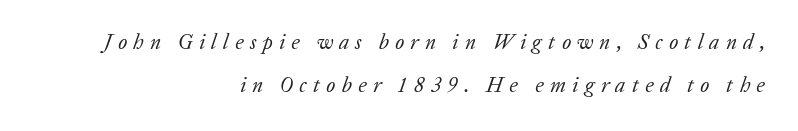
Weight: in the light-to-regular range. Inter-character spacing is expanded well beyond the font's built-in metrics. Which margin do the lines hug? The right one — the left edge is uneven. Reading down the column, the eye jumps a long way to each next line. When letters slant like this, we call the style italic.
